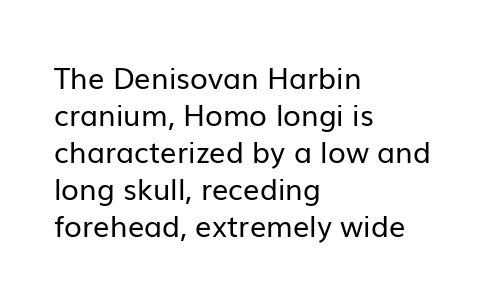
The image shows 29 px regular-weight sans-serif type, upright; set left-aligned, normal line spacing (1.28x), normal letter spacing, not underlined; low stroke contrast and a medium x-height.
